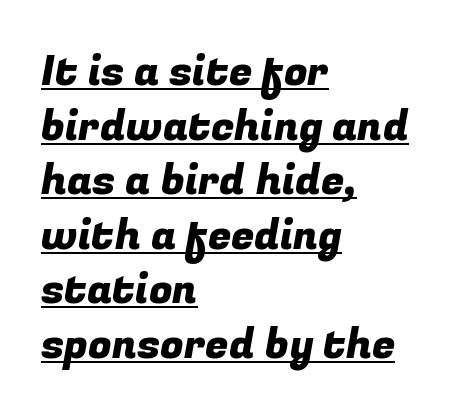
The image shows 42 px sans-serif type; set left-aligned, normal line spacing (1.3x), normal letter spacing, underlined; low stroke contrast and a medium x-height.
